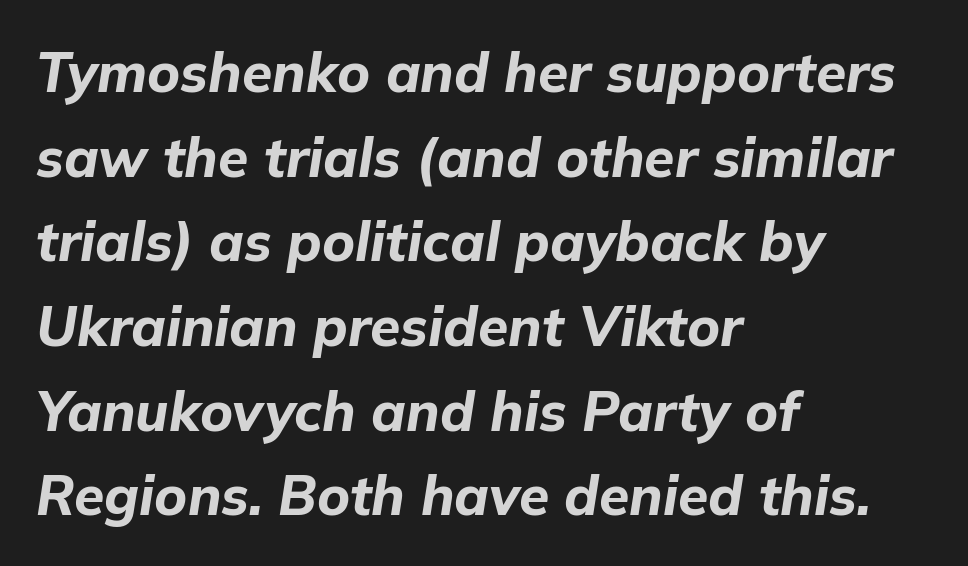
Is this a fixed-width face? No — the glyphs have proportional, varying widths. The tracking reads as untouched default to a designer's eye. How would I describe the line gaps? Plain and ordinary. Heavy-handed strokes throughout: this text is bold. Check the space under the baseline: it is left empty. Caption: multi-line text, flush left, ragged right.
